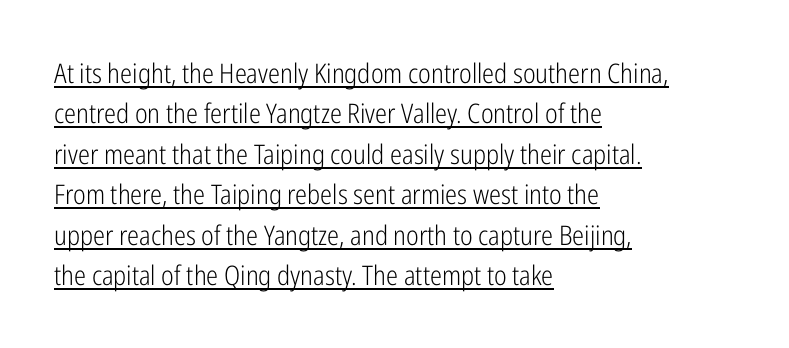
{"italic": "no", "bold": "no", "underline": "yes", "align": "left", "line_spacing": "normal", "line_spacing_ratio": 1.5, "letter_spacing": "normal", "letter_spacing_em": 0.0, "glyph_px": 27}
